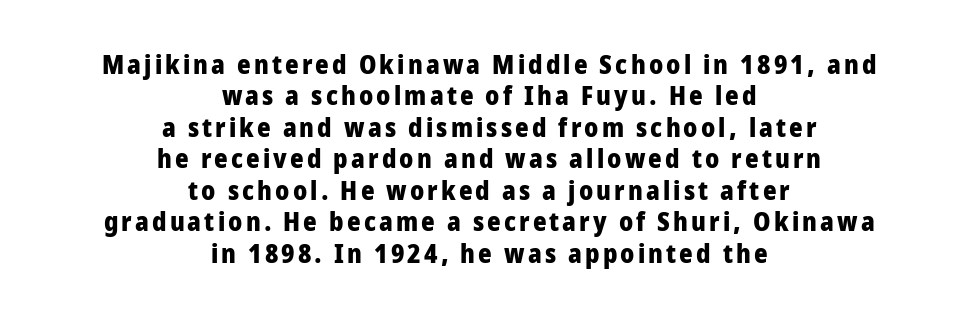
The image shows 26 px bold type, upright; set centered, line spacing 1.21x, not underlined.
